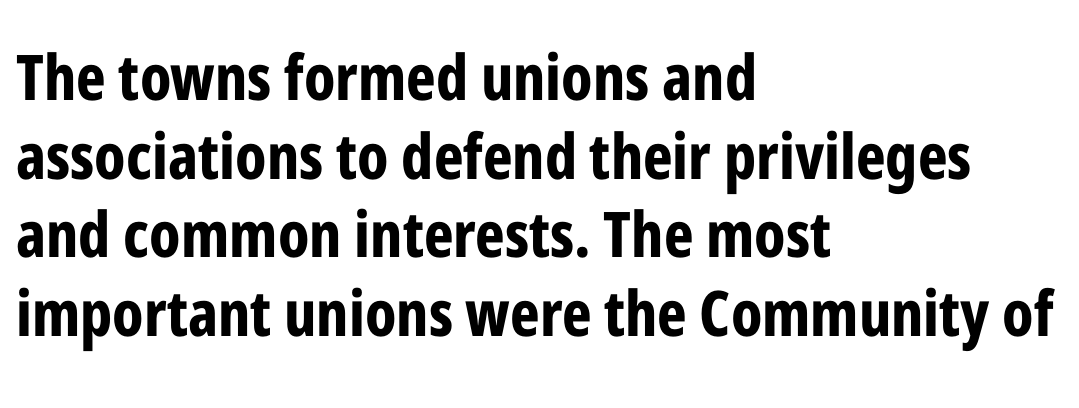
In CSS terms this would be text-align: left. What stands out about the letter spacing? Nothing — it is the standard amount. Quick note: interline space is typical. The letters advance in unequal steps, a hallmark of proportional type. Honestly, there is no underline to notice here at all. You'd pick this weight for a headline — it's a proper bold.
